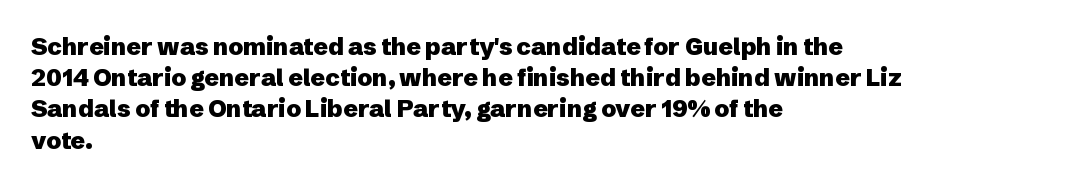
The image shows 24 px bold type, upright; set left-aligned, normal line spacing (1.3x), normal letter spacing, not underlined.
